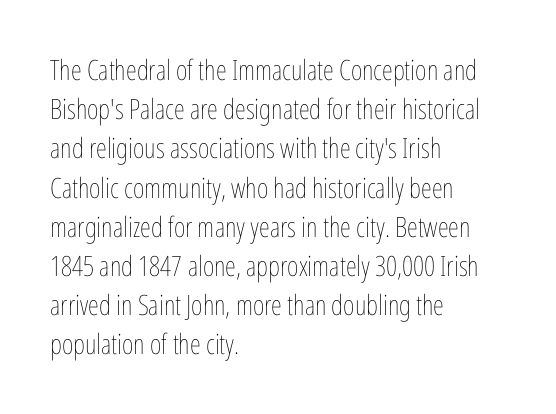
{"italic": "no", "bold": "no", "weight": "thin", "width": "condensed", "stroke_contrast": "low", "x_height": "medium", "monospaced": "no", "underline": "no", "align": "left", "line_spacing": "normal", "line_spacing_ratio": 1.4, "letter_spacing": "normal", "letter_spacing_em": 0.0, "glyph_px": 28}
